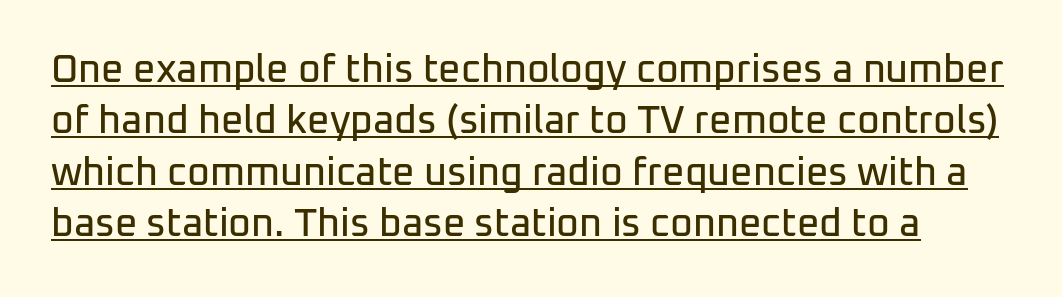
Q: Is the text italic (slanted)? A: No, it is upright.
Q: Is the typeface a serif or a sans-serif typeface? A: Sans-serif.
Q: Is the text underlined? A: Yes.
Q: Is the spacing between letters normal or unusually wide? A: Normal.
Q: Is the spacing between lines tight, normal or loose? A: Normal.
Q: Width (condensed, normal, or wide)? A: Normal.
Q: Stroke contrast? A: Low.
Q: x-height? A: Medium.
Q: Monospaced? A: No.
